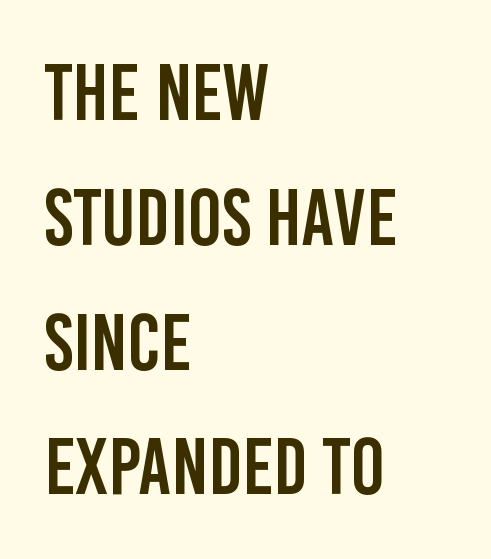
Q: Is the text italic (slanted)? A: No, it is upright.
Q: Is the typeface a serif or a sans-serif typeface? A: Sans-serif.
Q: Is the text underlined? A: No.
Q: How is the paragraph aligned? A: Left-aligned.
Q: Is the spacing between letters normal or unusually wide? A: Normal.
Q: Is the spacing between lines tight, normal or loose? A: Normal.
Q: Width (condensed, normal, or wide)? A: Condensed.
Q: Stroke contrast? A: Low.
Q: x-height? A: Large.
Q: Monospaced? A: No.
